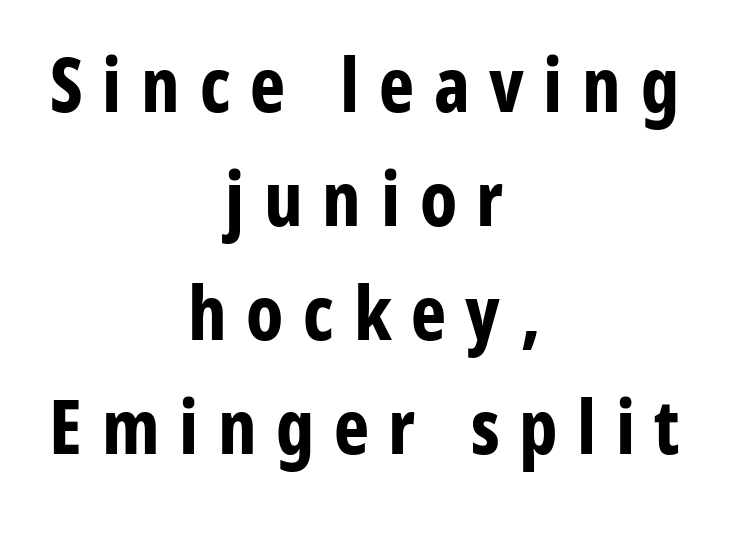
The image shows 75 px bold, condensed sans-serif type, upright; set centered, normal line spacing (1.52x), unusually wide letter spacing (+0.26 em), not underlined; low stroke contrast and a medium x-height.
